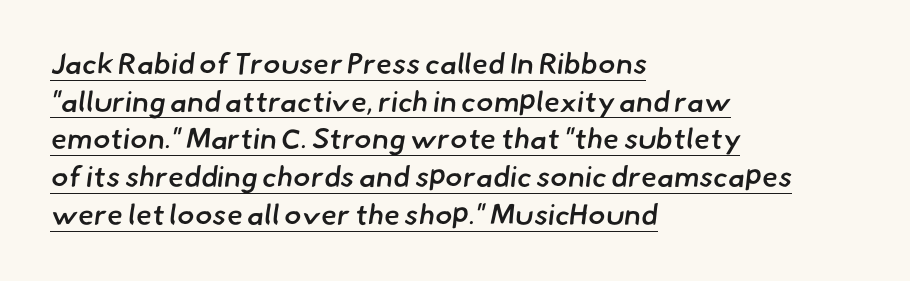
The image shows 29 px semibold sans-serif type; set left-aligned, normal line spacing (1.3x), normal letter spacing, underlined; low stroke contrast and a small x-height.
